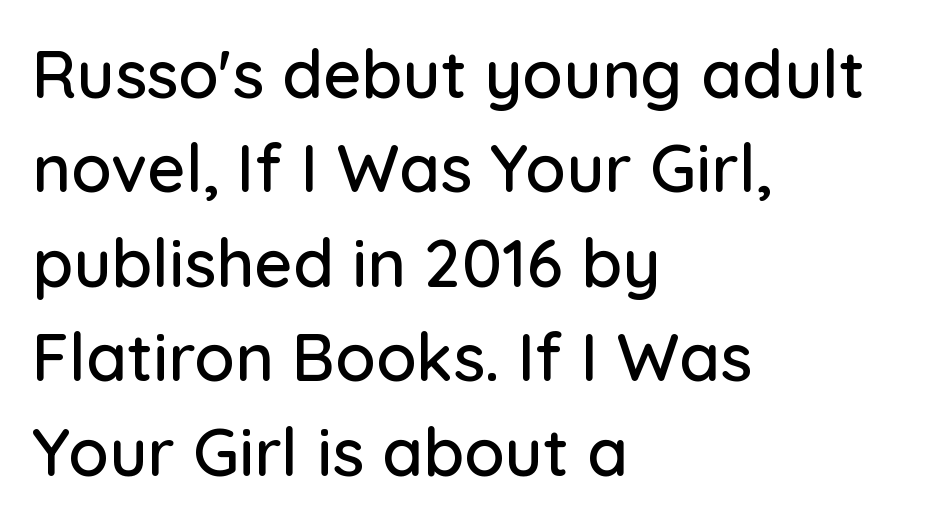
The passage shown is typed in a proportional face where columns would drift. This sample keeps an unexceptional amount of space between lines. It's the straight-up-and-down kind of type. The face used here is rendered with its standard letterfit. Beneath every word, the page is bare.
